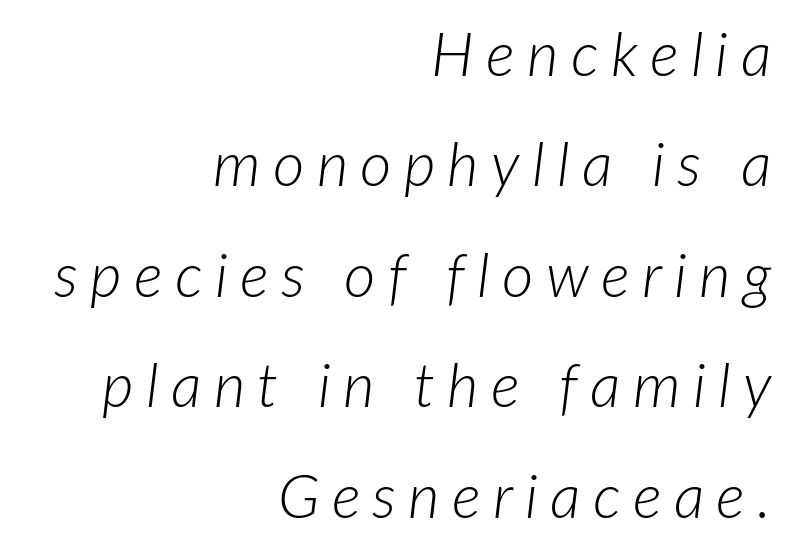
The image shows 61 px light type, italic (leaning right); set right-aligned, line spacing 1.81x, unusually wide letter spacing (+0.2 em), not underlined; low stroke contrast and a medium x-height.
